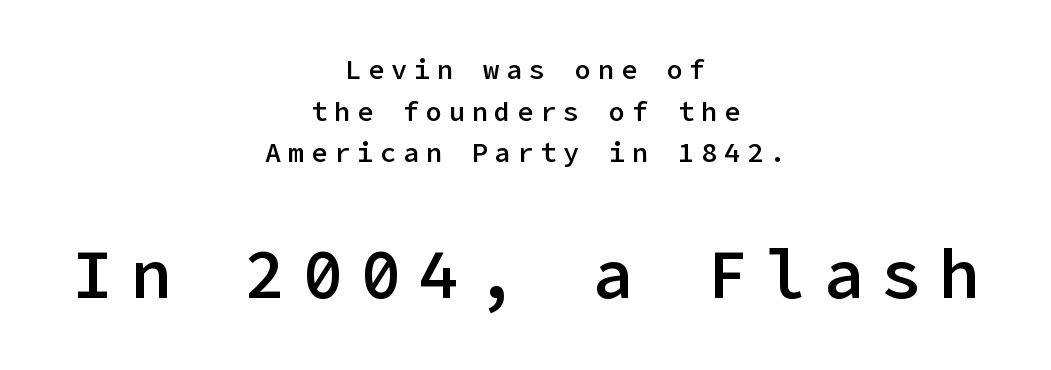
{"serif": "no", "italic": "no", "bold": "semi", "weight": "semibold", "width": "normal", "stroke_contrast": "low", "x_height": "medium", "underline": "no", "align": "center", "line_spacing": "normal", "line_spacing_ratio": 1.54, "letter_spacing": "wide", "letter_spacing_em": 0.25, "larger_block": "second", "size_ratio": 2.52, "glyph_px": 68}
